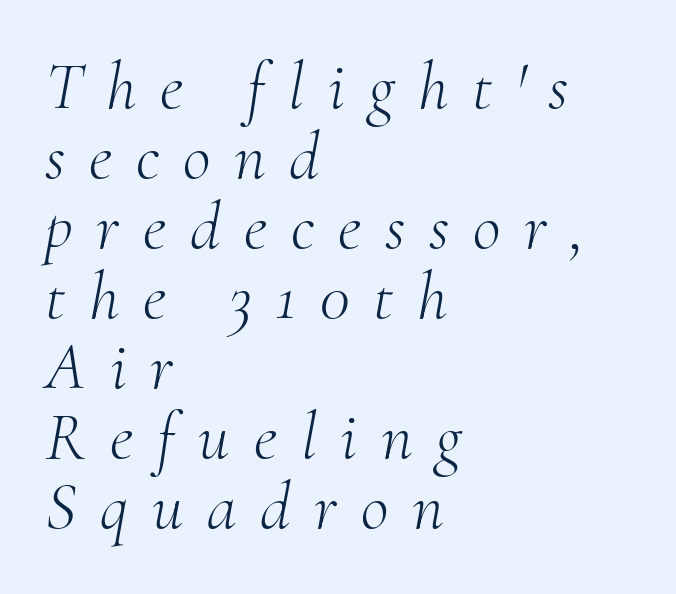
Q: Is the text bold? A: No.
Q: Is the text italic (slanted)? A: Yes, it leans right by about 10 degrees.
Q: Is the typeface a serif or a sans-serif typeface? A: Serif.
Q: Is the text underlined? A: No.
Q: How is the paragraph aligned? A: Left-aligned.
Q: Is the spacing between letters normal or unusually wide? A: Unusually wide.
Q: Is the spacing between lines tight, normal or loose? A: Tight.
Q: Width (condensed, normal, or wide)? A: Normal.
Q: Stroke contrast? A: Medium.
Q: x-height? A: Small.
Q: Monospaced? A: No.
